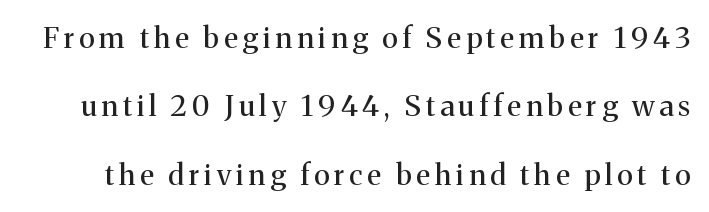
These lines are rendered in a variable-pitch font. You can tell from the footed stems that serif type was used. Words float on clear page, feet unadorned. Baseline-to-baseline distance is far greater than the letter height. Ascenders rise straight up at ninety degrees.
